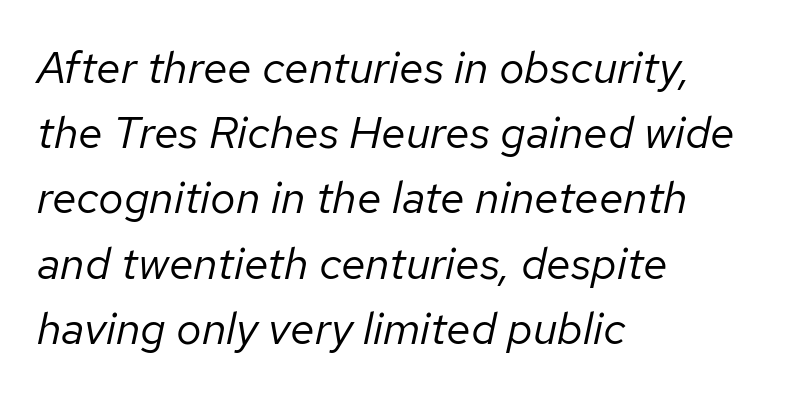
The image shows 45 px regular-weight type, italic (leaning right); set left-aligned, normal line spacing (1.45x), normal letter spacing, not underlined; low stroke contrast and a medium x-height.
